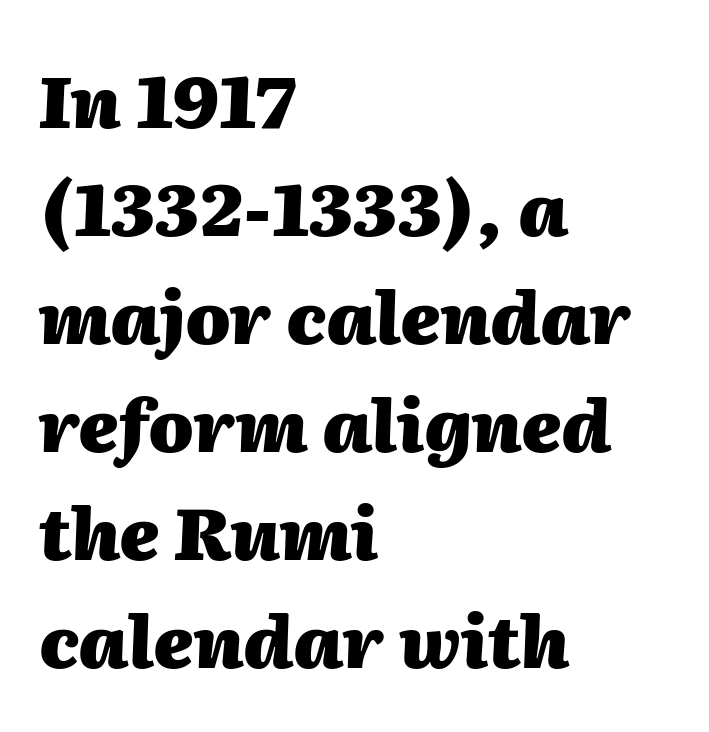
The image shows 72 px heavy type, italic (leaning right); set left-aligned, normal line spacing (1.5x), normal letter spacing, not underlined; medium stroke contrast and a medium x-height.
